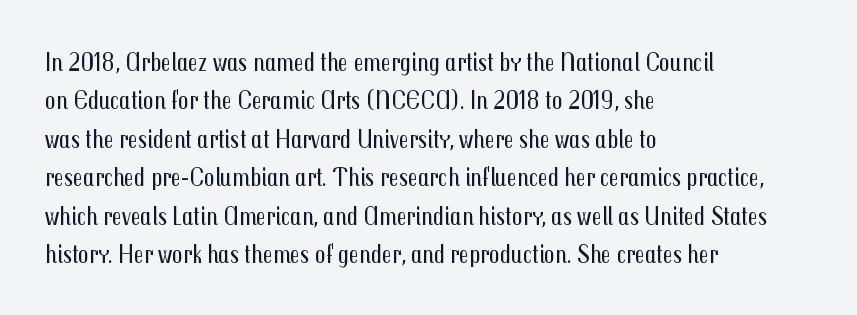
The image shows 26 px text type, upright; set left-aligned, normal line spacing (1.48x), normal letter spacing, not underlined.
